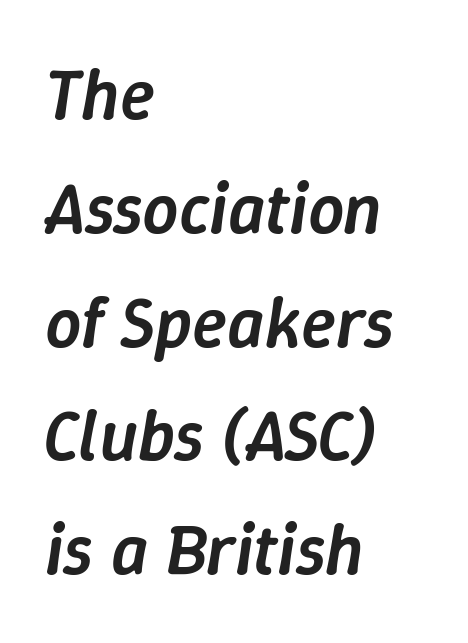
{"italic": "yes", "lean": "right", "slant_degrees": 9, "bold": "semi", "weight": "semibold", "width": "normal", "stroke_contrast": "low", "x_height": "medium", "monospaced": "no", "underline": "no", "align": "left", "line_spacing": "normal", "line_spacing_ratio": 1.58, "letter_spacing": "normal", "letter_spacing_em": 0.0, "glyph_px": 72}
